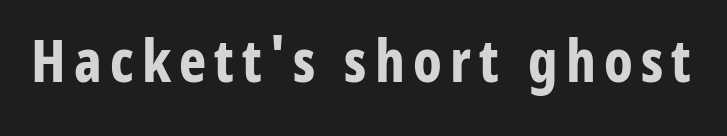
{"serif": "no", "italic": "no", "bold": "yes", "weight": "bold", "width": "condensed", "stroke_contrast": "low", "x_height": "medium", "monospaced": "no", "underline": "no", "glyph_px": 58}
